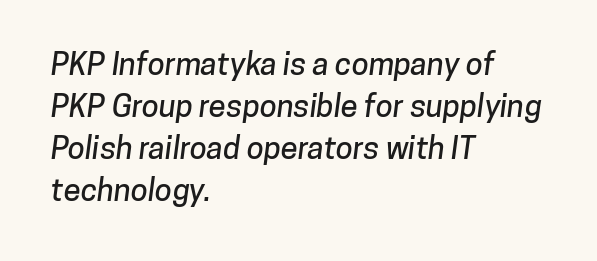
{"serif": "no", "width": "normal", "stroke_contrast": "low", "x_height": "medium", "monospaced": "no", "underline": "no", "align": "left", "line_spacing": "normal", "line_spacing_ratio": 1.36, "letter_spacing": "normal", "letter_spacing_em": 0.0, "glyph_px": 31}
